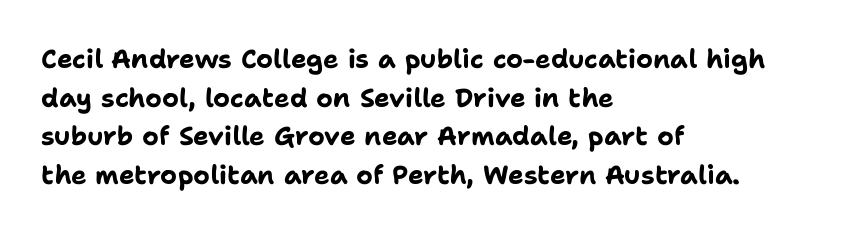
Leading: standard. Glyph-to-glyph distance matches everyday printed text. The face used here has the dense, thick strokes of a bold. These lines stack with their left ends in a neat column.
